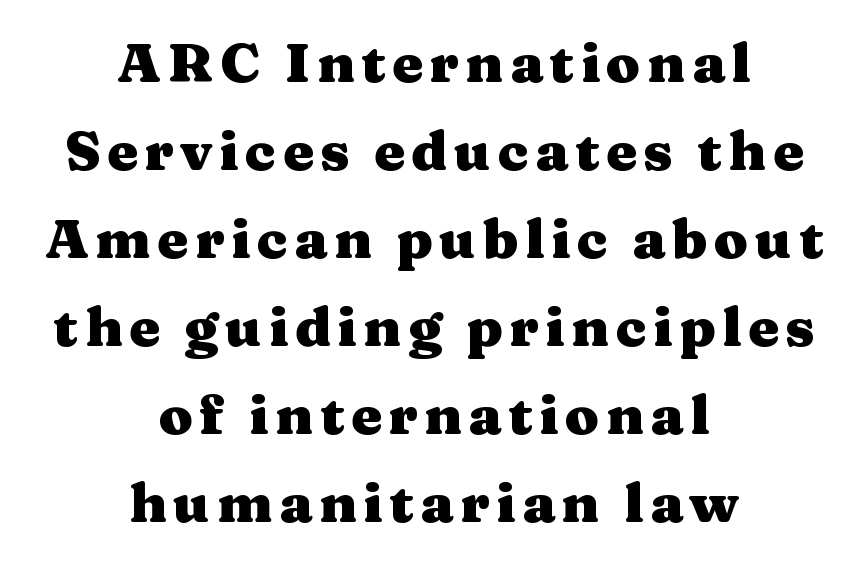
{"serif": "yes", "italic": "no", "bold": "yes", "weight": "heavy", "width": "wide", "stroke_contrast": "medium", "x_height": "medium", "monospaced": "no", "underline": "no", "align": "center", "line_spacing": "normal", "line_spacing_ratio": 1.6, "glyph_px": 55}
